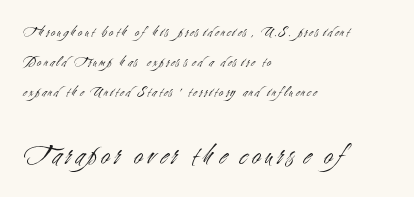
Q: Is the text bold? A: No.
Q: Is the text italic (slanted)? A: Yes.
Q: Is the typeface a serif or a sans-serif typeface? A: Sans-serif.
Q: Is the text underlined? A: No.
Q: How is the paragraph aligned? A: Left-aligned.
Q: Is the spacing between lines tight, normal or loose? A: Loose.
Q: Which block of text is set in a larger size, the first (top) or the second (bottom)? A: The second (bottom) one.
Q: Width (condensed, normal, or wide)? A: Condensed.
Q: Stroke contrast? A: Medium.
Q: x-height? A: Small.
Q: Monospaced? A: No.
